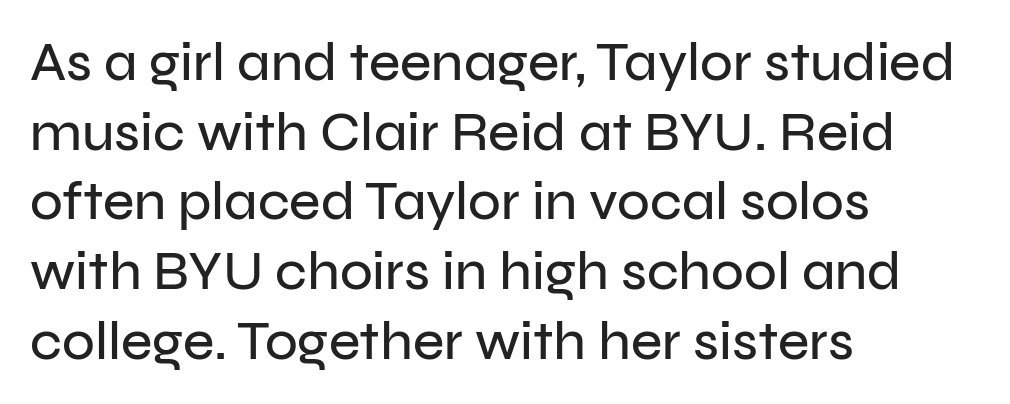
The image shows 54 px sans-serif type, upright; set left-aligned, normal line spacing (1.29x), normal letter spacing, not underlined; low stroke contrast and a medium x-height.
